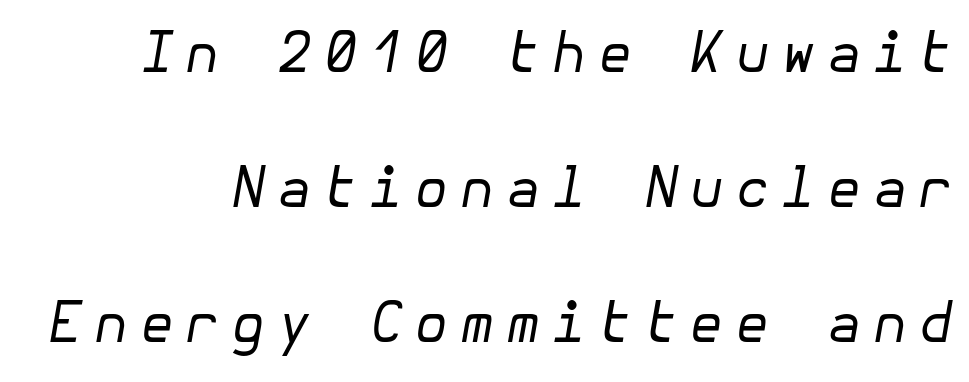
Q: Is the text bold? A: No.
Q: Is the text italic (slanted)? A: Yes, it leans right by about 10 degrees.
Q: Is the text underlined? A: No.
Q: Is the spacing between letters normal or unusually wide? A: Unusually wide.
Q: Is the spacing between lines tight, normal or loose? A: Loose.
Q: Width (condensed, normal, or wide)? A: Normal.
Q: Stroke contrast? A: Low.
Q: x-height? A: Medium.
